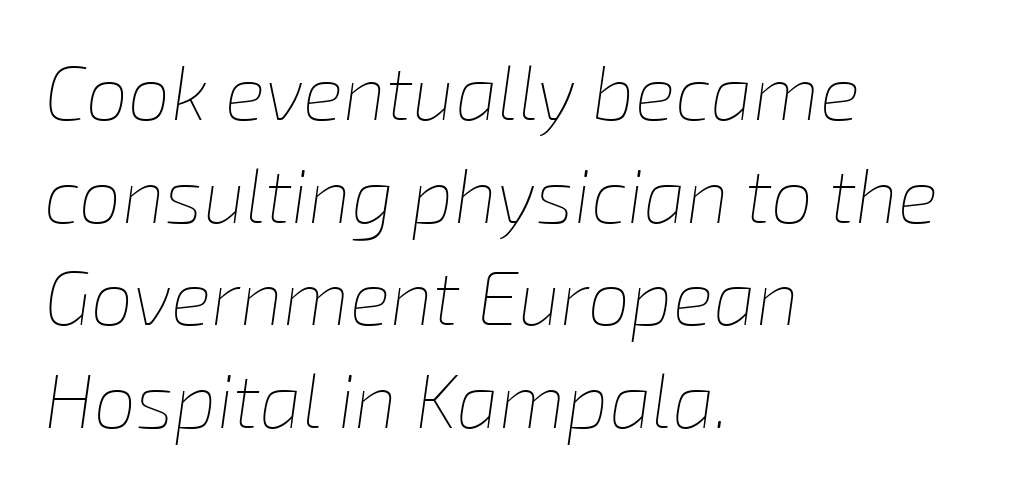
The image shows 76 px thin type, italic (leaning right); set left-aligned, normal line spacing (1.35x), normal letter spacing, not underlined; low stroke contrast and a medium x-height.
